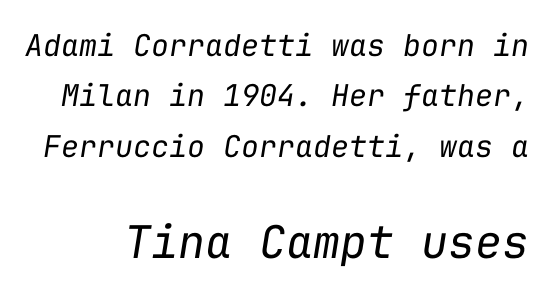
Q: Is the text bold? A: No.
Q: Is the text italic (slanted)? A: Yes, it leans right by about 9 degrees.
Q: Is the text underlined? A: No.
Q: Is the spacing between letters normal or unusually wide? A: Normal.
Q: Is the spacing between lines tight, normal or loose? A: Normal.
Q: Which block of text is set in a larger size, the first (top) or the second (bottom)? A: The second (bottom) one.
Q: Width (condensed, normal, or wide)? A: Normal.
Q: Stroke contrast? A: Low.
Q: x-height? A: Medium.
Q: Monospaced? A: Yes.
